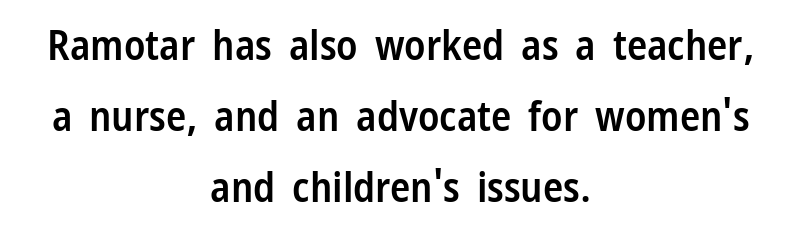
Q: Is the text bold? A: Semi-bold.
Q: Is the text italic (slanted)? A: No, it is upright.
Q: Is the typeface a serif or a sans-serif typeface? A: Sans-serif.
Q: Is the text underlined? A: No.
Q: How is the paragraph aligned? A: Centered.
Q: Is the spacing between letters normal or unusually wide? A: Normal.
Q: Is the spacing between lines tight, normal or loose? A: Normal.
Q: Width (condensed, normal, or wide)? A: Condensed.
Q: Stroke contrast? A: Low.
Q: x-height? A: Medium.
Q: Monospaced? A: No.
